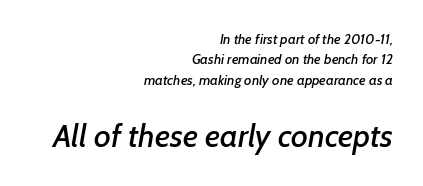
Q: Is the typeface a serif or a sans-serif typeface? A: Sans-serif.
Q: Is the text underlined? A: No.
Q: How is the paragraph aligned? A: Right-aligned.
Q: Is the spacing between letters normal or unusually wide? A: Normal.
Q: Is the spacing between lines tight, normal or loose? A: Normal.
Q: Which block of text is set in a larger size, the first (top) or the second (bottom)? A: The second (bottom) one.
Q: Width (condensed, normal, or wide)? A: Normal.
Q: Stroke contrast? A: Low.
Q: x-height? A: Medium.
Q: Monospaced? A: No.
